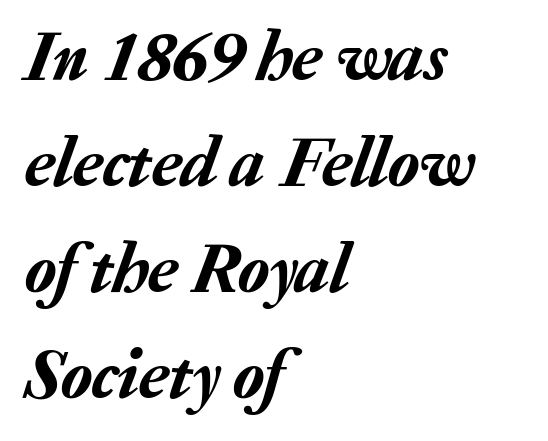
The image shows 72 px text type, italic (leaning right); set left-aligned, normal line spacing (1.47x), normal letter spacing, not underlined; low stroke contrast and a medium x-height.
